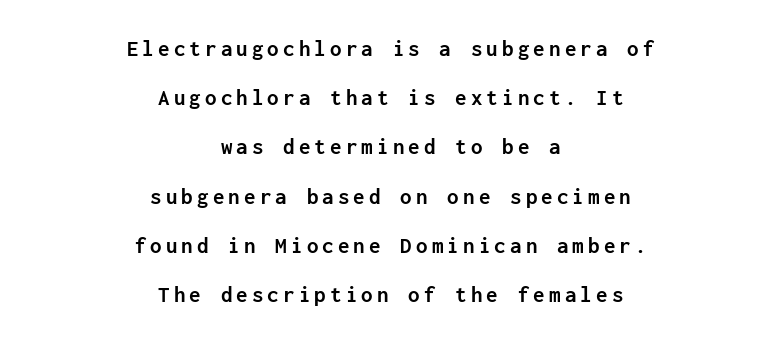
The image shows 23 px bold type, upright; set centered, loose line spacing (2.14x), not underlined.
